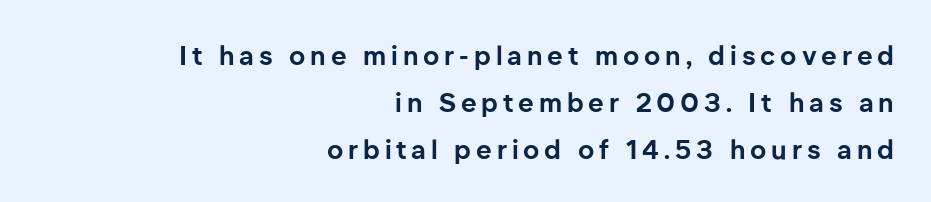
Q: Is the text bold? A: Yes.
Q: Is the text italic (slanted)? A: No, it is upright.
Q: Is the text underlined? A: No.
Q: How is the paragraph aligned? A: Right-aligned.
